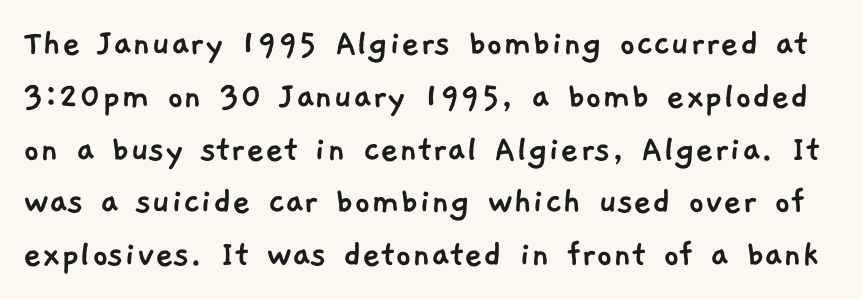
Words float on clear page, feet unadorned. The gaps between neighbouring characters are ordinary and unremarkable. If you measured baseline to baseline, you'd find a middling distance. Note the varied advance widths — an 'i' is clearly narrower than an 'm'. What kind of face is this? One without serifs — a sans.
